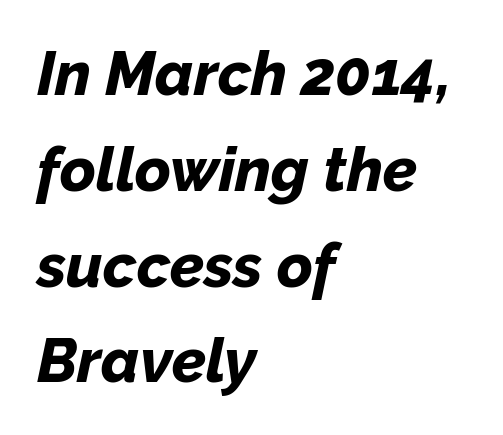
These lines keep a tight, regular rhythm from letter to letter. Any mark beneath the type? The region is blank. Every row of glyphs begins at an identical x-position on the left. Line spacing here is normal. Character widths vary here, with narrow letters taking less room than wide ones. The glyphs have the mass of a bold cut.
